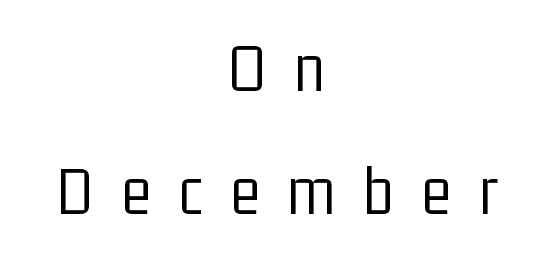
{"serif": "no", "italic": "no", "bold": "no", "weight": "light", "width": "condensed", "stroke_contrast": "low", "x_height": "medium", "monospaced": "no", "underline": "no", "align": "center", "line_spacing_ratio": 1.73, "letter_spacing": "wide", "letter_spacing_em": 0.39, "glyph_px": 71}
